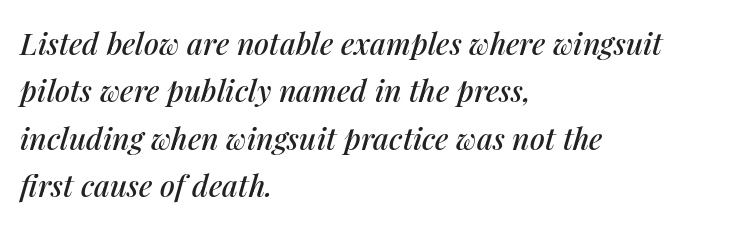
The image shows 30 px text type, italic (leaning right); set left-aligned, normal line spacing (1.58x), normal letter spacing, not underlined; medium stroke contrast and a medium x-height.
